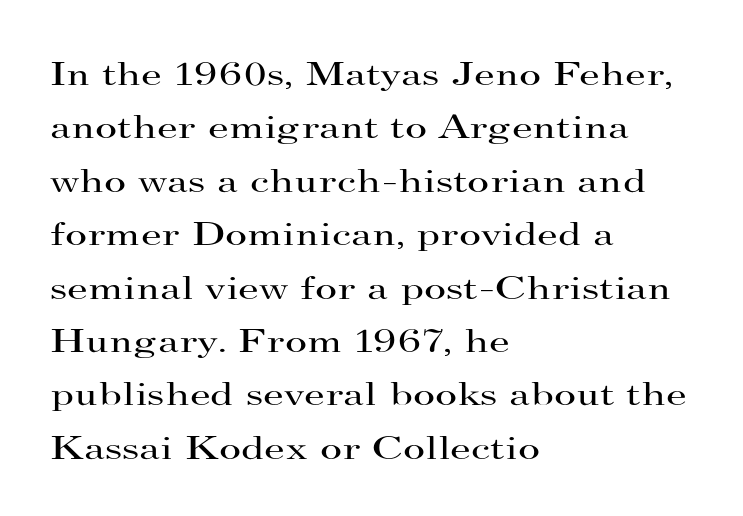
Type without underlining. Character widths vary here, with narrow letters taking less room than wide ones. No extra tracking has been applied to these lines. Line beginnings align vertically; line endings do not. Leading: standard.
